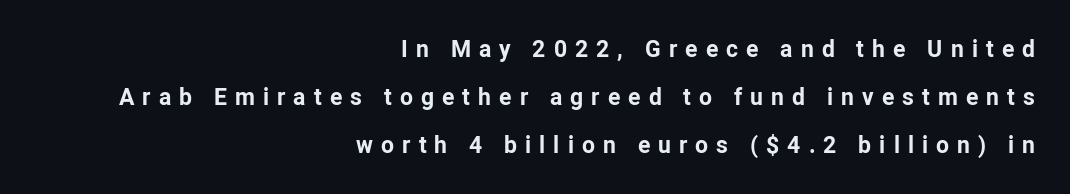
Q: Is the text bold? A: Yes.
Q: Is the text italic (slanted)? A: No, it is upright.
Q: Is the text underlined? A: No.
Q: How is the paragraph aligned? A: Right-aligned.
Q: Is the spacing between letters normal or unusually wide? A: Unusually wide.
Q: Is the spacing between lines tight, normal or loose? A: Loose.
